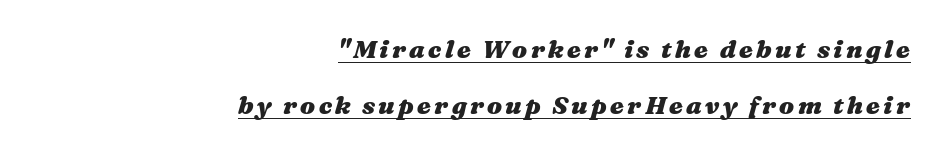
{"italic": "yes", "lean": "right", "slant_degrees": 16, "bold": "yes", "underline": "yes", "align": "right", "line_spacing": "loose", "line_spacing_ratio": 2.24, "glyph_px": 25}
